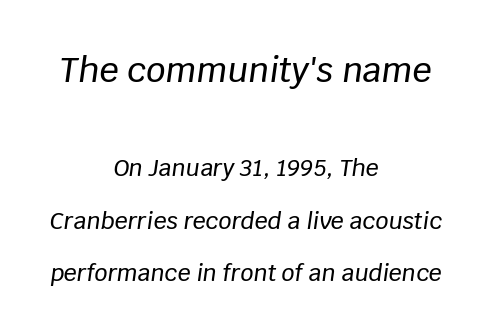
Q: Is the text italic (slanted)? A: Yes, it leans right by about 8 degrees.
Q: Is the text underlined? A: No.
Q: How is the paragraph aligned? A: Centered.
Q: Is the spacing between letters normal or unusually wide? A: Normal.
Q: Is the spacing between lines tight, normal or loose? A: Loose.
Q: Which block of text is set in a larger size, the first (top) or the second (bottom)? A: The first (top) one.
Q: Width (condensed, normal, or wide)? A: Normal.
Q: Stroke contrast? A: Low.
Q: x-height? A: Large.
Q: Monospaced? A: No.
